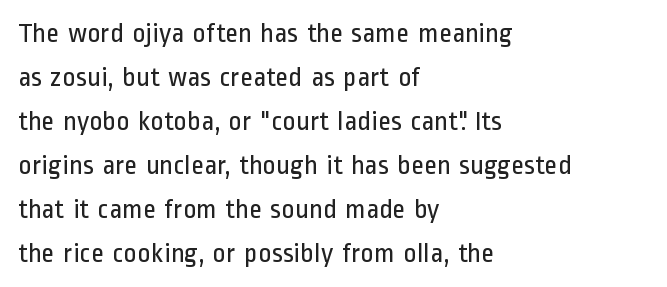
Look at the tracking — it's just the regular setting, nothing added. Any mark beneath the type? The region is blank. No letter is thick-stroked: the sample isn't bold. Regarding leading, the lines here are spaced in the standard way. Teacher's note: observe the even left margin — that is flush-left alignment. This is sans-serif lettering, the kind often seen on screens and signage.
